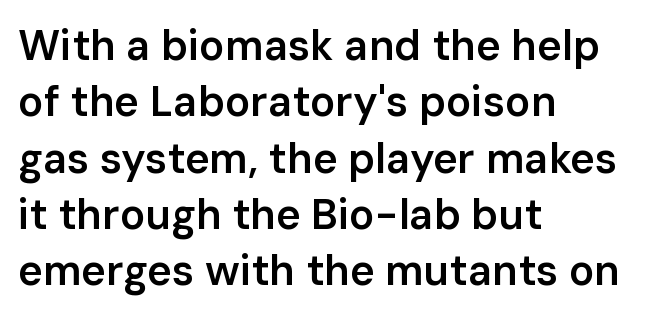
Strokes here are thickened, but only to semibold level. The text was rendered using a sans face with plain stroke endings. Clear beneath every line of the passage. The lettering holds an erect, upright posture throughout. Interline gaps are of average width in this sample.
